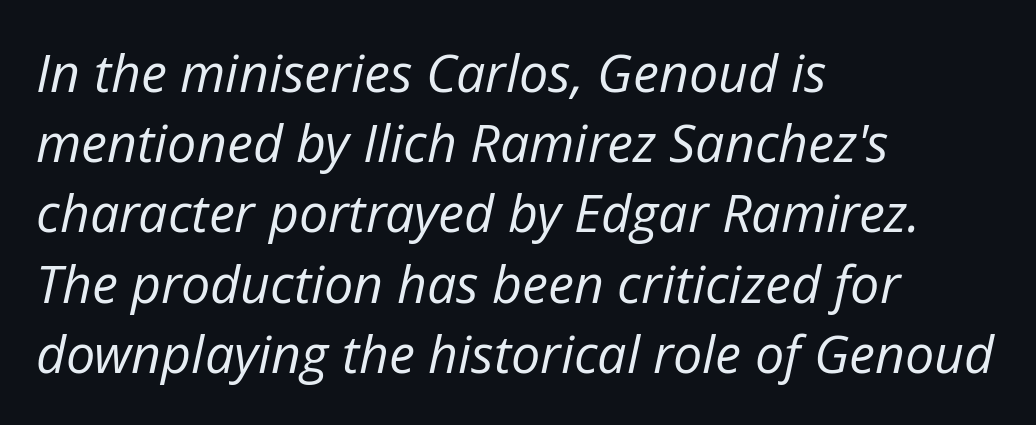
The image shows 52 px regular-weight type, italic (leaning right); set left-aligned, normal line spacing (1.35x), normal letter spacing, not underlined; low stroke contrast and a medium x-height.
